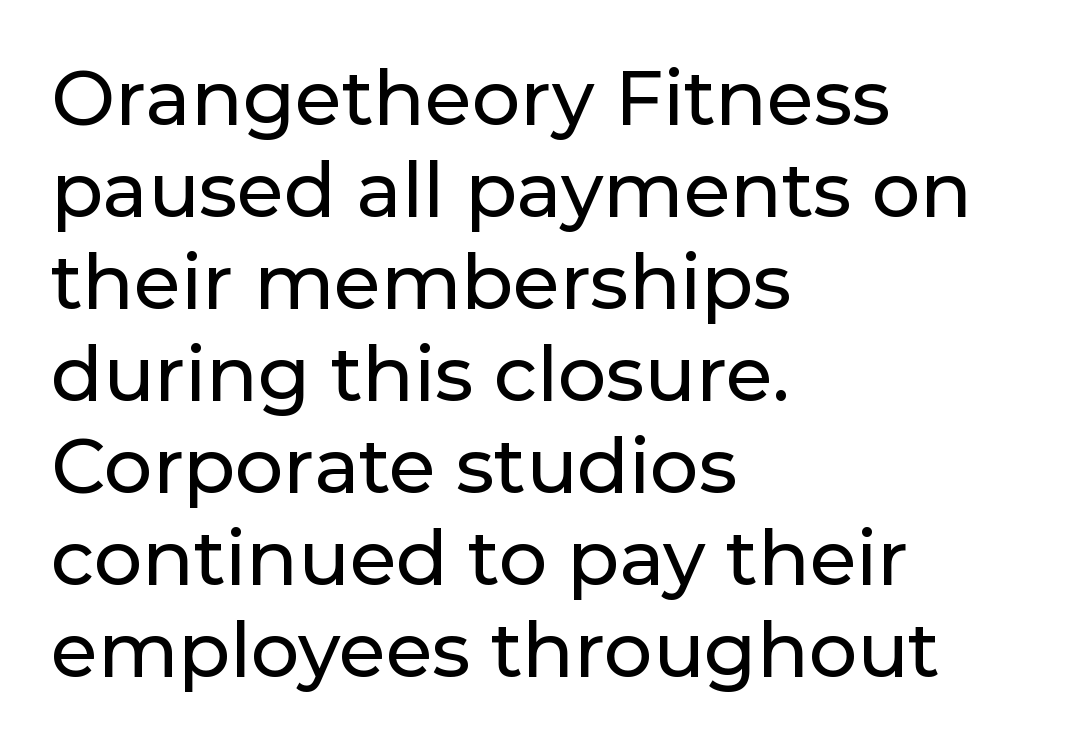
{"serif": "no", "italic": "no", "width": "normal", "stroke_contrast": "low", "x_height": "medium", "monospaced": "no", "underline": "no", "align": "left", "line_spacing_ratio": 1.21, "letter_spacing": "normal", "letter_spacing_em": 0.0, "glyph_px": 76}
